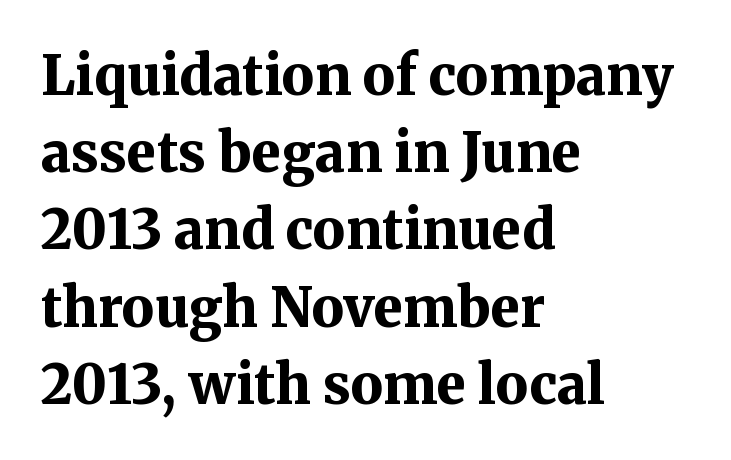
Beneath every word, the page is bare. Designer's note — italics off, roman on. Which margin do the lines hug? The left one — the right edge is uneven. Standard letterfit; no display-style spreading of the glyphs.
